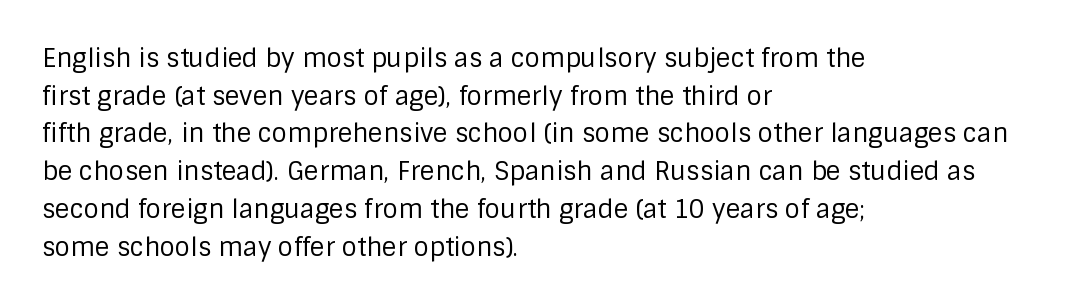
{"italic": "no", "bold": "no", "underline": "no", "align": "left", "line_spacing": "normal", "line_spacing_ratio": 1.51, "letter_spacing": "normal", "letter_spacing_em": 0.0, "glyph_px": 25}
